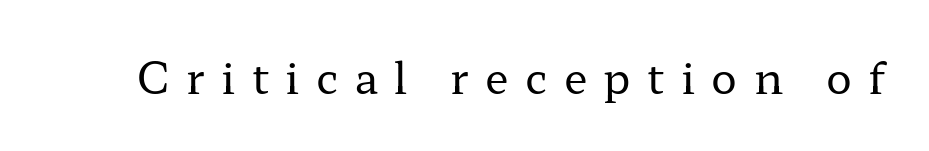
Q: Is the text bold? A: No.
Q: Is the text italic (slanted)? A: No, it is upright.
Q: Is the typeface a serif or a sans-serif typeface? A: Serif.
Q: Is the text underlined? A: No.
Q: Is the spacing between letters normal or unusually wide? A: Unusually wide.
Q: Width (condensed, normal, or wide)? A: Wide.
Q: Stroke contrast? A: Low.
Q: x-height? A: Medium.
Q: Monospaced? A: No.
